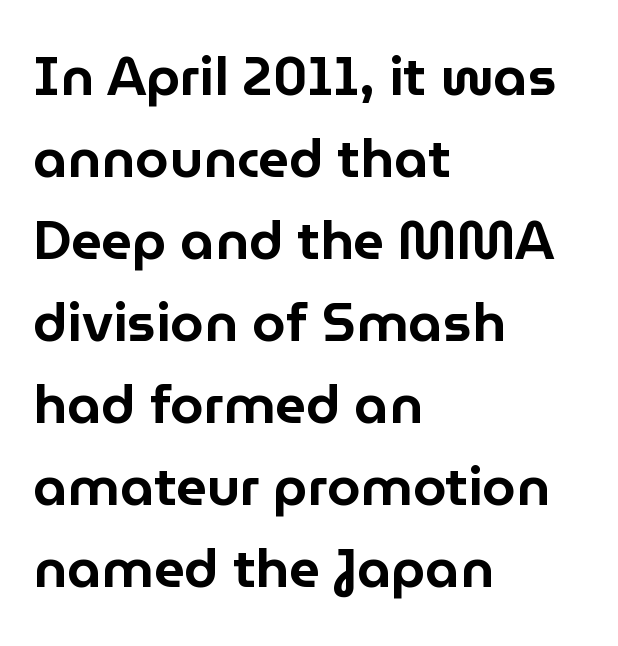
Q: Is the text italic (slanted)? A: No, it is upright.
Q: Is the typeface a serif or a sans-serif typeface? A: Sans-serif.
Q: Is the text underlined? A: No.
Q: How is the paragraph aligned? A: Left-aligned.
Q: Is the spacing between letters normal or unusually wide? A: Normal.
Q: Is the spacing between lines tight, normal or loose? A: Normal.
Q: Width (condensed, normal, or wide)? A: Normal.
Q: Stroke contrast? A: Low.
Q: x-height? A: Medium.
Q: Monospaced? A: No.
